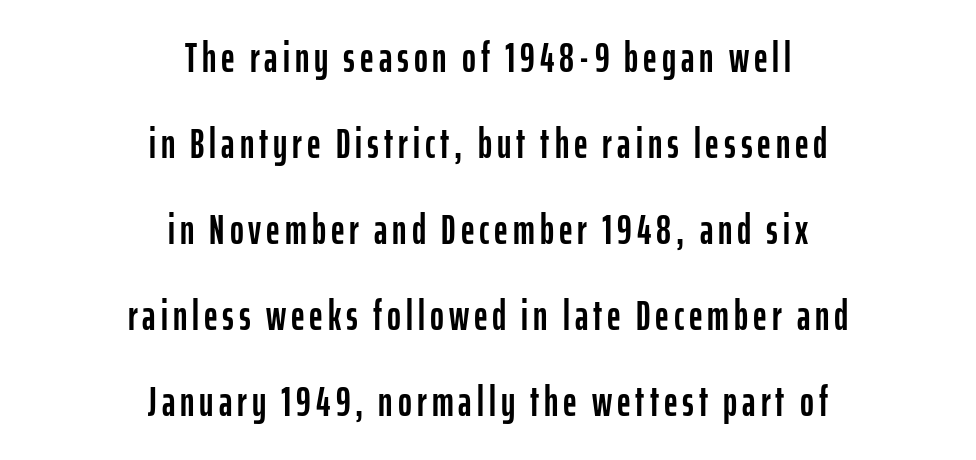
{"serif": "no", "italic": "no", "width": "condensed", "stroke_contrast": "low", "x_height": "medium", "monospaced": "no", "underline": "no", "align": "center", "line_spacing": "loose", "line_spacing_ratio": 2.05, "glyph_px": 42}
